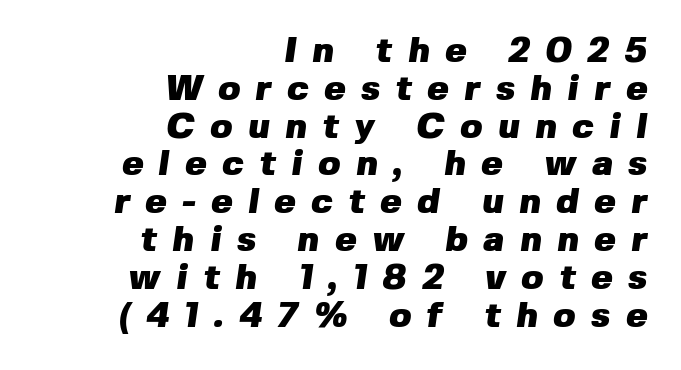
Every row of glyphs terminates at an identical x-position on the right. Honestly, the rows look squashed on top of each other. Varying glyph widths throughout — classic text-font behaviour. I'd describe the lettering as bold — thick and assertive. Bare-footed words on every line. Short note: letters widely spaced.
